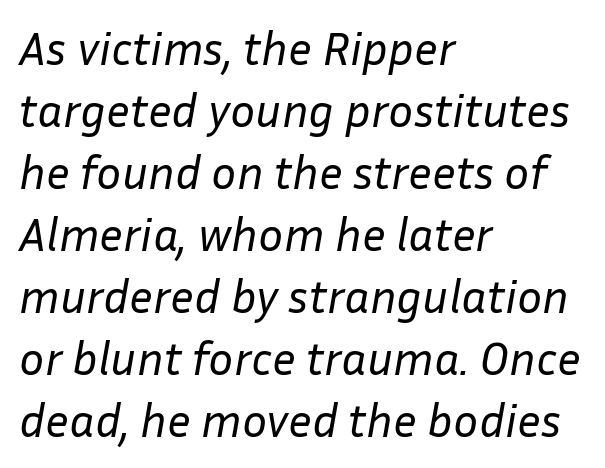
Q: Is the text bold? A: No.
Q: Is the text italic (slanted)? A: Yes, it leans right by about 10 degrees.
Q: Is the text underlined? A: No.
Q: How is the paragraph aligned? A: Left-aligned.
Q: Is the spacing between letters normal or unusually wide? A: Normal.
Q: Is the spacing between lines tight, normal or loose? A: Normal.
Q: Width (condensed, normal, or wide)? A: Normal.
Q: Stroke contrast? A: Low.
Q: x-height? A: Medium.
Q: Monospaced? A: No.
